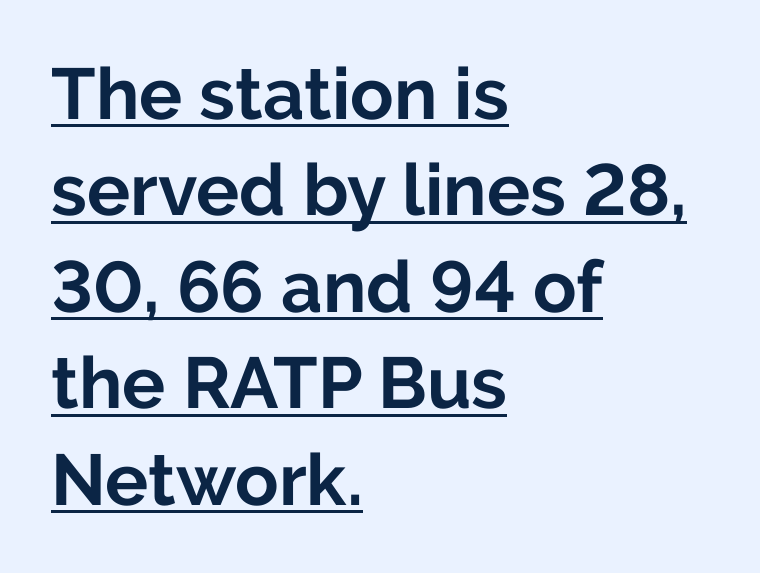
The image shows 72 px bold sans-serif type, upright; set left-aligned, normal line spacing (1.34x), normal letter spacing, underlined; low stroke contrast and a medium x-height.
